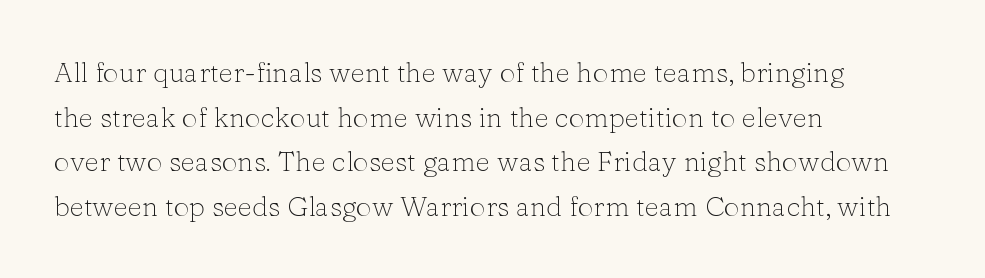
The image shows 28 px light serif type, upright; set left-aligned, normal line spacing (1.59x), normal letter spacing, not underlined; low stroke contrast and a medium x-height.
